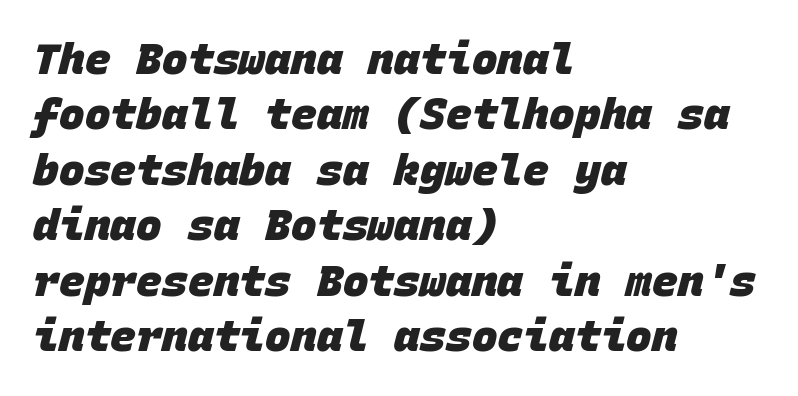
Nobody drew a line under any word here. Reading down the block, your eye returns to a fixed left position each line. No extra tracking has been applied to these lines. Heavy, bold letterforms. The designer went with a sans here, leaving each stem footless. Regarding leading, the lines here are spaced in the standard way.
